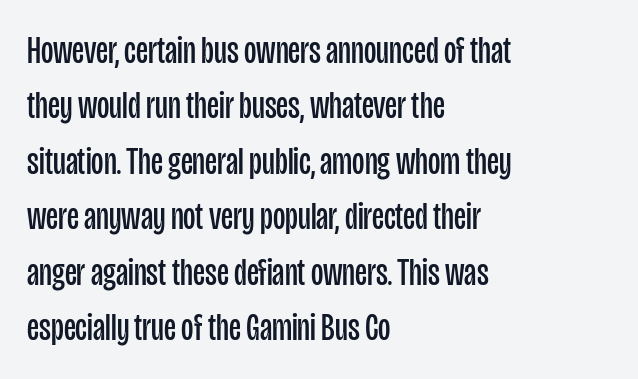
{"serif": "no", "italic": "no", "bold": "no", "weight": "regular", "width": "condensed", "stroke_contrast": "low", "x_height": "large", "monospaced": "no", "underline": "no", "align": "left", "line_spacing": "normal", "line_spacing_ratio": 1.46, "letter_spacing": "normal", "letter_spacing_em": 0.0, "glyph_px": 38}
